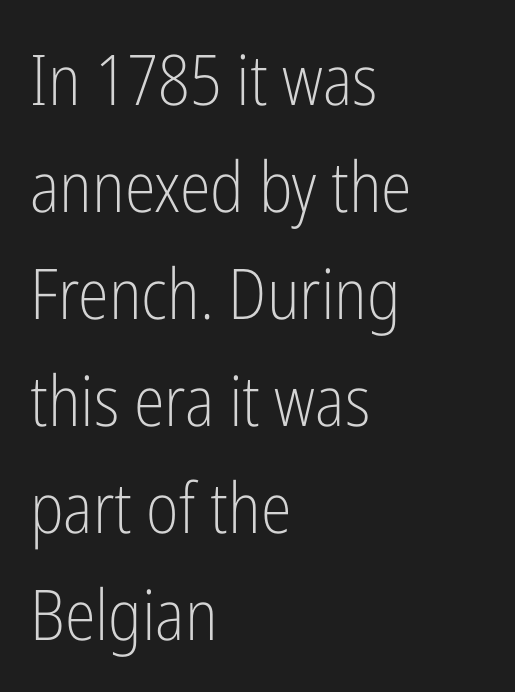
The image shows 70 px light, condensed sans-serif type, upright; set left-aligned, normal line spacing (1.53x), normal letter spacing, not underlined; low stroke contrast and a medium x-height.
